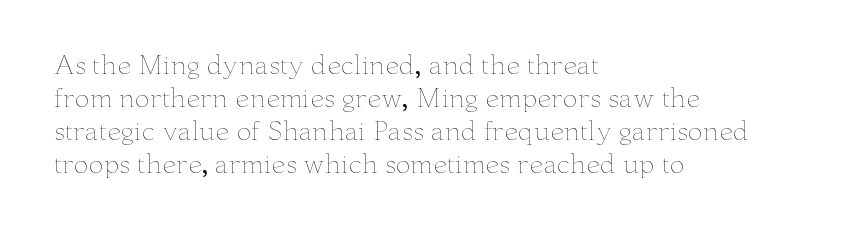
The image shows 25 px text type, upright; set left-aligned, normal line spacing (1.32x), normal letter spacing, not underlined.
